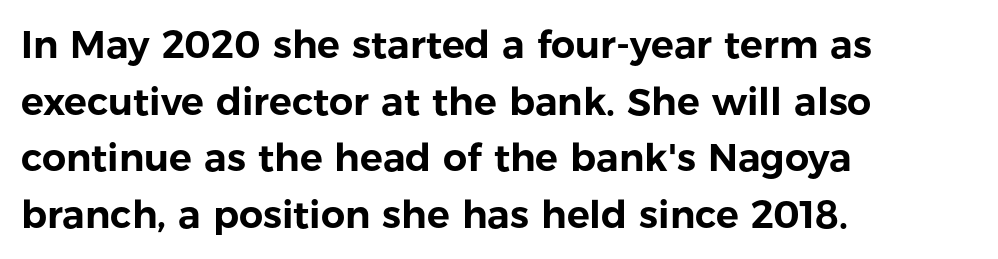
Q: Is the text italic (slanted)? A: No, it is upright.
Q: Is the typeface a serif or a sans-serif typeface? A: Sans-serif.
Q: Is the text underlined? A: No.
Q: How is the paragraph aligned? A: Left-aligned.
Q: Is the spacing between letters normal or unusually wide? A: Normal.
Q: Is the spacing between lines tight, normal or loose? A: Normal.
Q: Width (condensed, normal, or wide)? A: Normal.
Q: Stroke contrast? A: Low.
Q: x-height? A: Medium.
Q: Monospaced? A: No.
